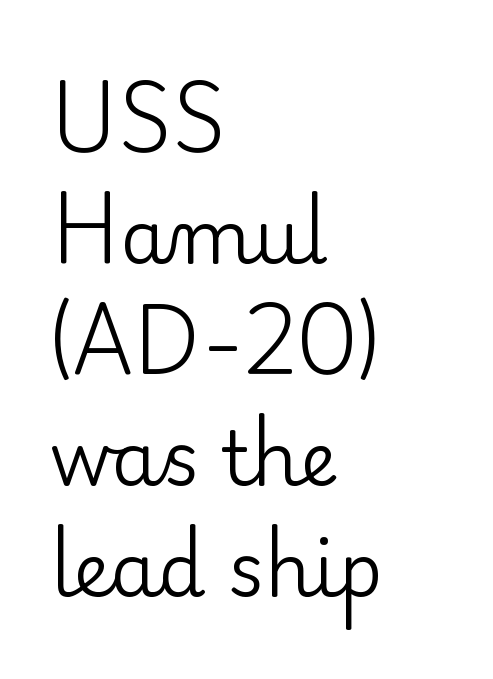
{"serif": "yes", "italic": "no", "bold": "no", "weight": "regular", "width": "normal", "stroke_contrast": "low", "x_height": "small", "monospaced": "no", "underline": "no", "align": "left", "line_spacing": "normal", "line_spacing_ratio": 1.48, "letter_spacing": "normal", "letter_spacing_em": 0.0, "glyph_px": 75}
